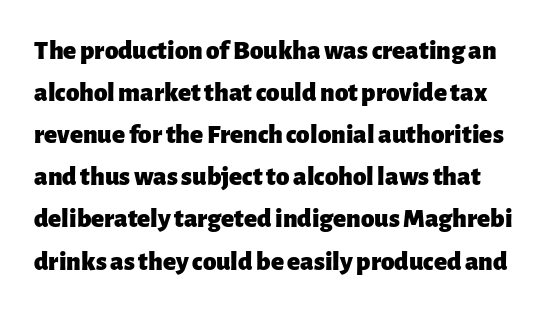
The image shows 27 px bold type, upright; set normal line spacing (1.56x), normal letter spacing, not underlined.
